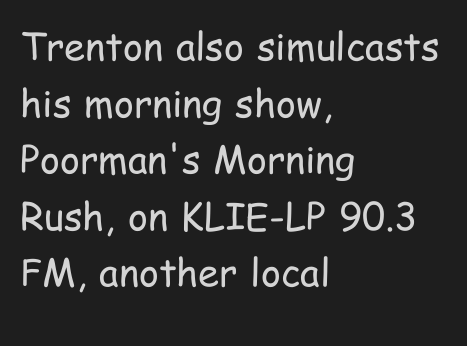
All the whitespace from short lines collects on the right. Unbolded letterforms with no extra heft. What kind of face is this? One without serifs — a sans. A clean baseline with only descenders dipping below it.
